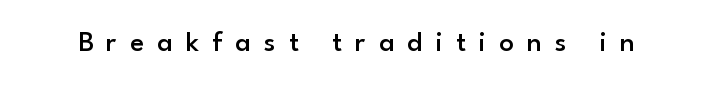
The image shows 29 px semibold sans-serif type, upright; set unusually wide letter spacing (+0.45 em), not underlined; low stroke contrast and a small x-height.
